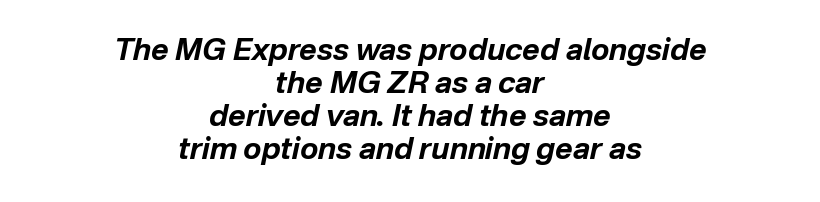
Q: Is the text bold? A: Yes.
Q: Is the text italic (slanted)? A: Yes, it leans right by about 12 degrees.
Q: Is the text underlined? A: No.
Q: How is the paragraph aligned? A: Centered.
Q: Is the spacing between letters normal or unusually wide? A: Normal.
Q: Is the spacing between lines tight, normal or loose? A: Tight.
Q: Width (condensed, normal, or wide)? A: Normal.
Q: Stroke contrast? A: Low.
Q: x-height? A: Medium.
Q: Monospaced? A: No.
